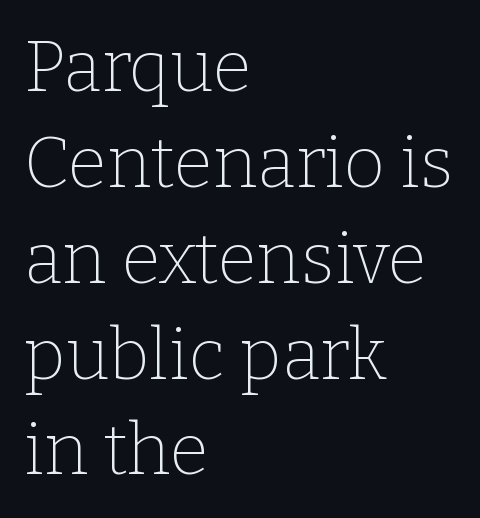
{"serif": "yes", "italic": "no", "bold": "no", "weight": "thin", "width": "normal", "stroke_contrast": "low", "x_height": "medium", "monospaced": "no", "underline": "no", "align": "left", "line_spacing": "normal", "line_spacing_ratio": 1.35, "letter_spacing": "normal", "letter_spacing_em": 0.0, "glyph_px": 71}
